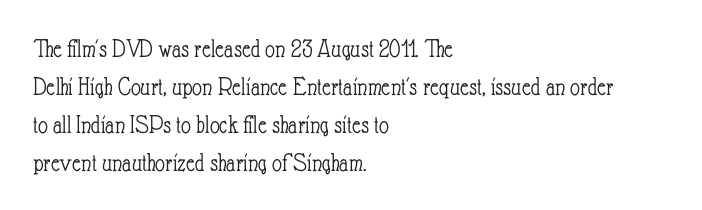
The image shows 27 px text type, upright; set left-aligned, normal line spacing (1.41x), normal letter spacing, not underlined.
